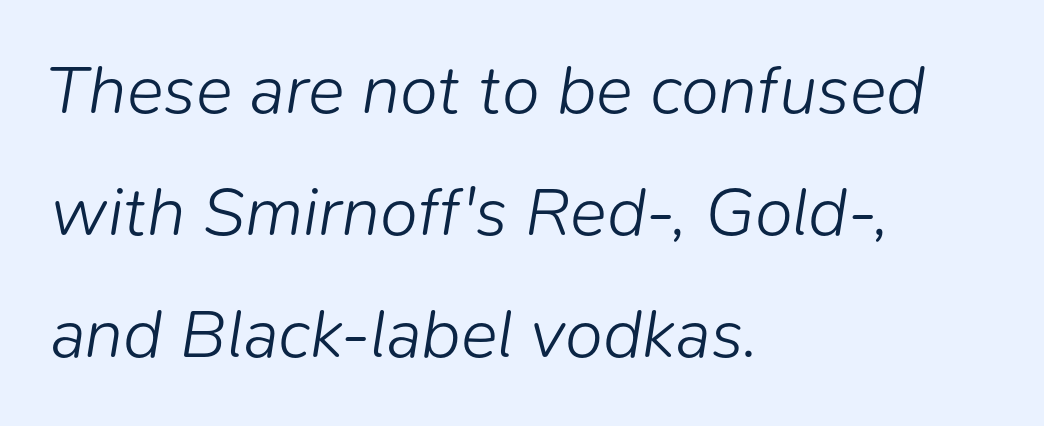
Letter spacing: default. The passage is arranged the way most books set body copy — flush left. Each row of text sits above clean, open space. The letters advance in unequal steps, a hallmark of proportional type. Vertical stems look standard width or narrower in stroke.
